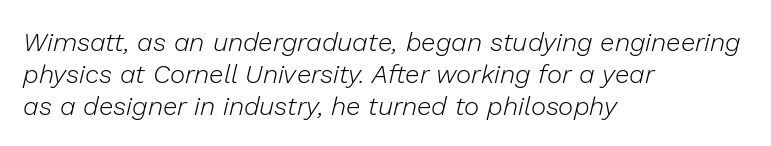
{"italic": "yes", "lean": "right", "slant_degrees": 13, "bold": "no", "underline": "no", "align": "left", "line_spacing_ratio": 1.23, "letter_spacing": "normal", "letter_spacing_em": 0.0, "glyph_px": 26}
